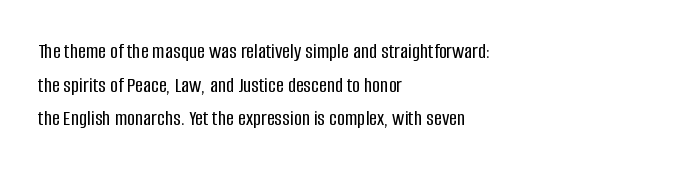
{"italic": "no", "underline": "no", "align": "left", "line_spacing": "normal", "line_spacing_ratio": 1.53, "letter_spacing": "normal", "letter_spacing_em": 0.0, "glyph_px": 22}
